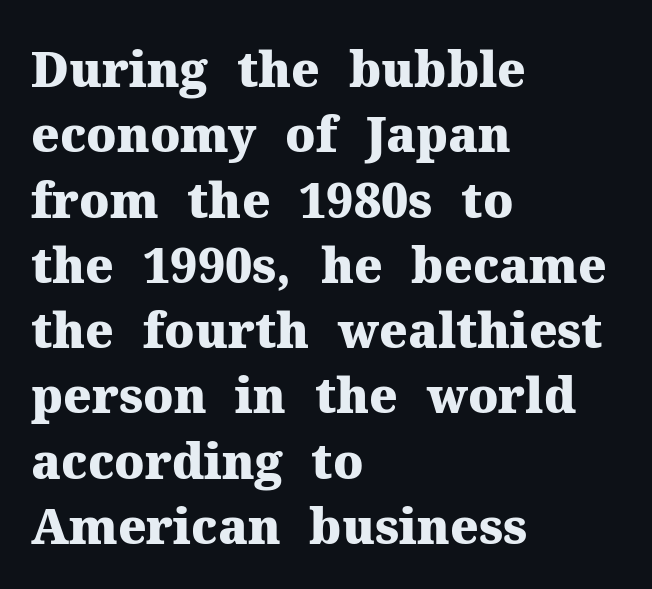
The image shows 48 px heavy serif type, upright; set left-aligned, normal line spacing (1.36x), normal letter spacing, not underlined; medium stroke contrast and a medium x-height.
